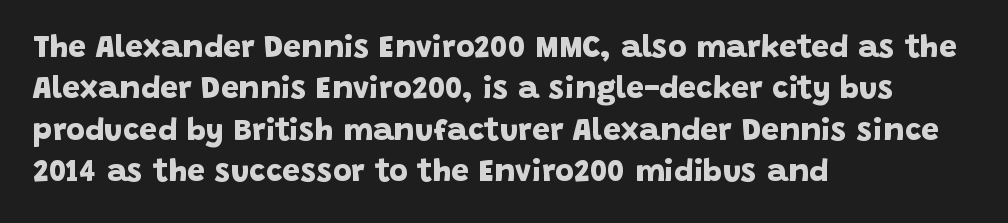
These lines are set flush left with a ragged right edge. How are the letters spaced? Ordinarily, with no added tracking. Students, this is bold: see how much ink each stroke carries. Just letters on the line, the space beneath them empty. If you measured baseline to baseline, you'd find a middling distance. This is sans-serif lettering, the kind often seen on screens and signage.
